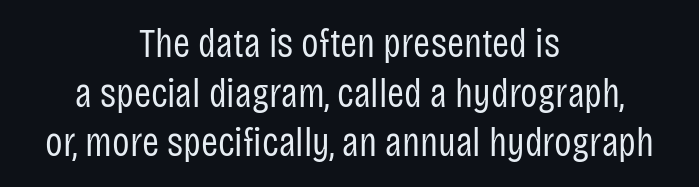
Q: Is the text bold? A: No.
Q: Is the text italic (slanted)? A: No, it is upright.
Q: Is the typeface a serif or a sans-serif typeface? A: Sans-serif.
Q: Is the text underlined? A: No.
Q: How is the paragraph aligned? A: Centered.
Q: Is the spacing between letters normal or unusually wide? A: Normal.
Q: Width (condensed, normal, or wide)? A: Condensed.
Q: Stroke contrast? A: Low.
Q: x-height? A: Large.
Q: Monospaced? A: No.
